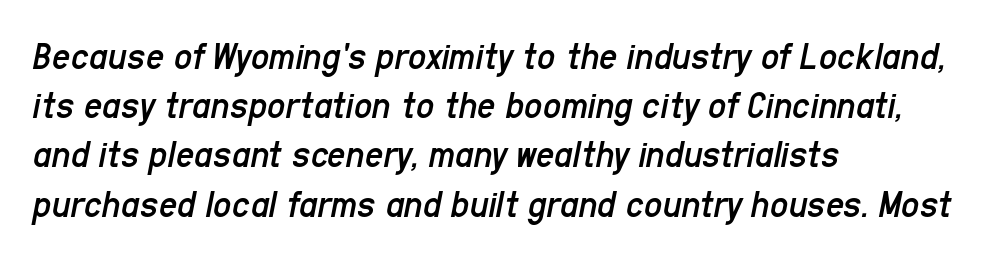
The image shows 40 px regular-weight, condensed type, italic (leaning right); set left-aligned, line spacing 1.23x, normal letter spacing, not underlined; low stroke contrast and a medium x-height.
